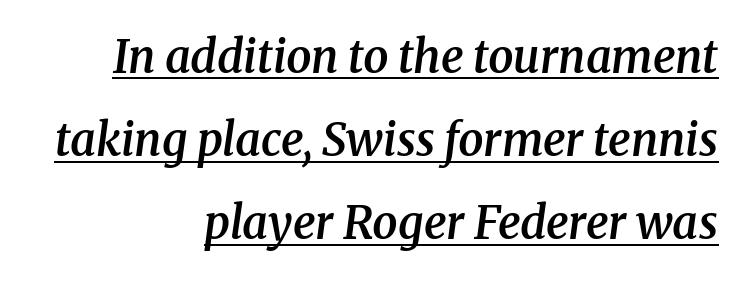
Q: Is the text bold? A: Semi-bold.
Q: Is the text italic (slanted)? A: Yes, it leans right by about 8 degrees.
Q: Is the typeface a serif or a sans-serif typeface? A: Serif.
Q: Is the text underlined? A: Yes.
Q: How is the paragraph aligned? A: Right-aligned.
Q: Is the spacing between letters normal or unusually wide? A: Normal.
Q: Width (condensed, normal, or wide)? A: Normal.
Q: Stroke contrast? A: Medium.
Q: x-height? A: Medium.
Q: Monospaced? A: No.
